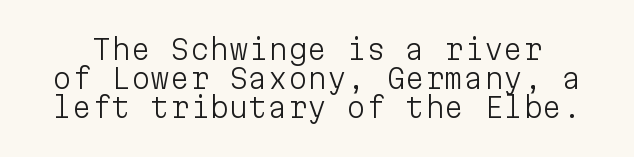
Q: Is the text bold? A: No.
Q: Is the text italic (slanted)? A: No, it is upright.
Q: Is the typeface a serif or a sans-serif typeface? A: Sans-serif.
Q: Is the text underlined? A: No.
Q: Is the spacing between letters normal or unusually wide? A: Normal.
Q: Is the spacing between lines tight, normal or loose? A: Tight.
Q: Width (condensed, normal, or wide)? A: Normal.
Q: Stroke contrast? A: Low.
Q: x-height? A: Medium.
Q: Monospaced? A: Yes.
